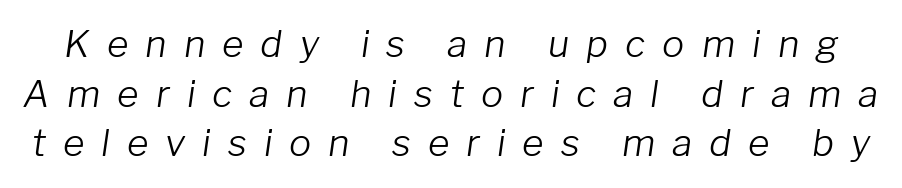
A typesetter would mark this as italic. A typesetter would call this heavily tracked-out type. Quick note: underline off. Stem width sits at or under what a default text font uses. Note the varied advance widths — an 'i' is clearly narrower than an 'm'. Regarding leading, the lines here are spaced in the standard way.
